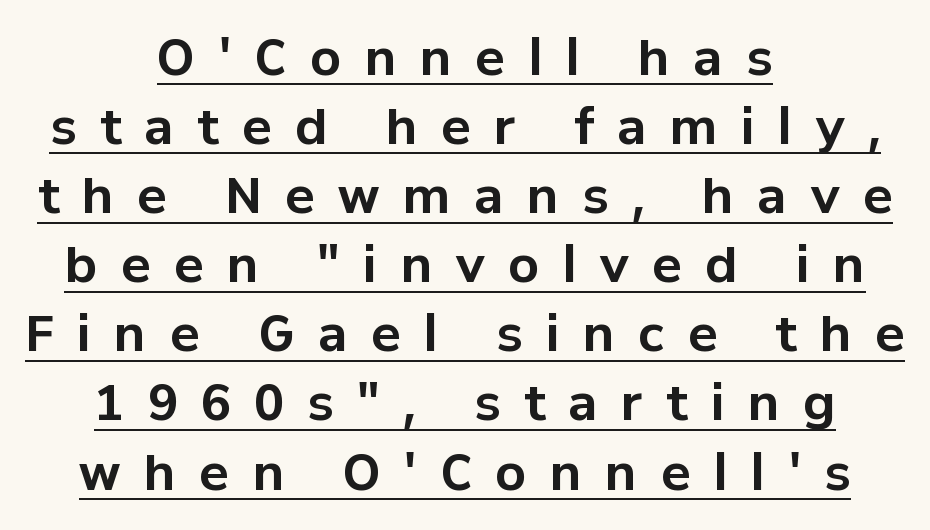
This sample has the flowing, uneven cadence of proportional lettering. The font family rendered here belongs to the sans-serif group. The typography opts for an upright posture over an oblique one. Spacing between characters has been opened up far beyond the box default. These lines sit exactly where default settings would place them. Typographic density is high because the face is bold.
